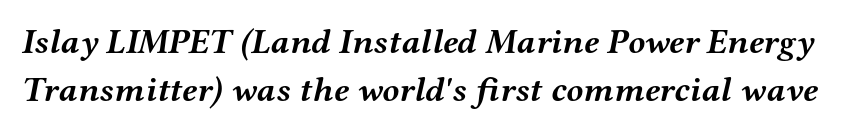
Heavy, bold letterforms. Varying glyph widths throughout — classic text-font behaviour. This is oblique type, the kind used for emphasis or titles. The zone under the glyphs is completely vacant. Here the glyphs are tracked normally, forming tight word shapes.
